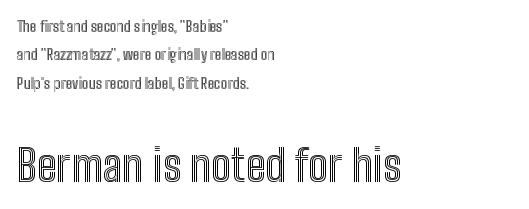
Q: Is the text italic (slanted)? A: No, it is upright.
Q: Is the text underlined? A: No.
Q: How is the paragraph aligned? A: Left-aligned.
Q: Is the spacing between letters normal or unusually wide? A: Normal.
Q: Is the spacing between lines tight, normal or loose? A: Loose.
Q: Which block of text is set in a larger size, the first (top) or the second (bottom)? A: The second (bottom) one.
Q: Width (condensed, normal, or wide)? A: Condensed.
Q: x-height? A: Medium.
Q: Monospaced? A: No.
